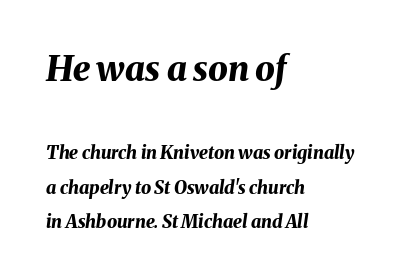
{"italic": "yes", "lean": "right", "slant_degrees": 8, "bold": "yes", "weight": "bold", "width": "normal", "stroke_contrast": "medium", "x_height": "medium", "monospaced": "no", "underline": "no", "align": "left", "line_spacing": "loose", "line_spacing_ratio": 1.92, "letter_spacing": "normal", "letter_spacing_em": 0.0, "larger_block": "first", "size_ratio": 1.94, "glyph_px": 35}
